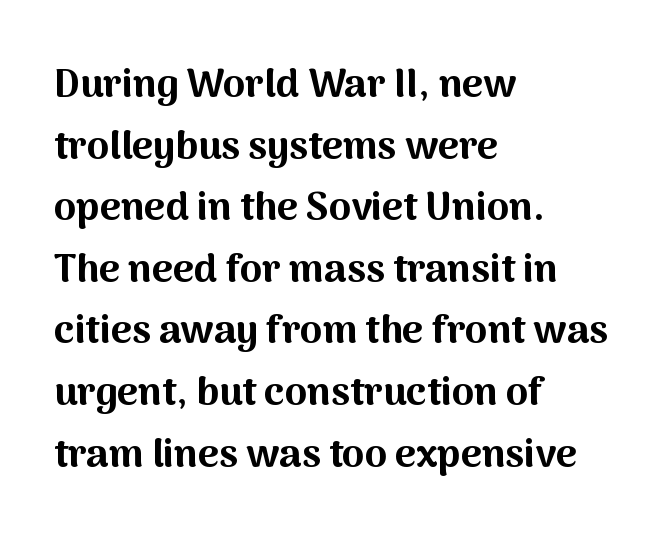
Every row of glyphs begins at an identical x-position on the left. The type family on display is of the sans-serif kind. You could call the tracking neutral — neither tight nor loose. Lines of text with bare space underneath. This is the regular roman posture of the typeface.
